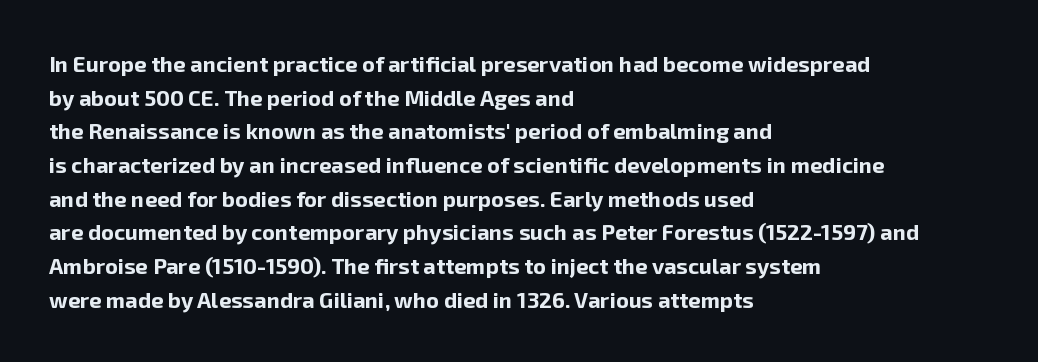
{"italic": "no", "bold": "yes", "underline": "no", "align": "left", "line_spacing": "normal", "line_spacing_ratio": 1.53, "letter_spacing": "normal", "letter_spacing_em": 0.0, "glyph_px": 22}
